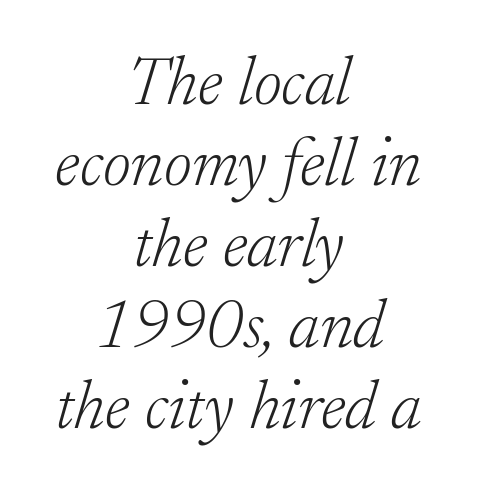
{"serif": "yes", "italic": "yes", "lean": "right", "slant_degrees": 17, "bold": "no", "weight": "light", "width": "normal", "stroke_contrast": "low", "x_height": "small", "monospaced": "no", "underline": "no", "align": "center", "line_spacing_ratio": 1.19, "letter_spacing": "normal", "letter_spacing_em": 0.0, "glyph_px": 68}
